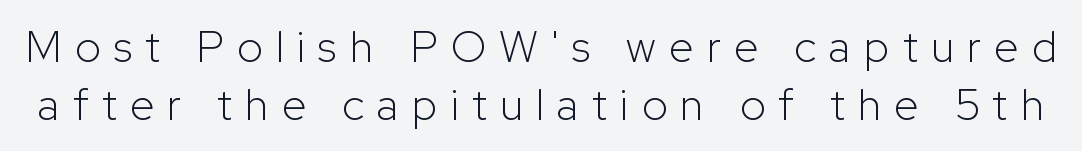
The image shows 44 px light sans-serif type, upright; set normal line spacing (1.31x), unusually wide letter spacing (+0.3 em), not underlined; low stroke contrast and a medium x-height.
